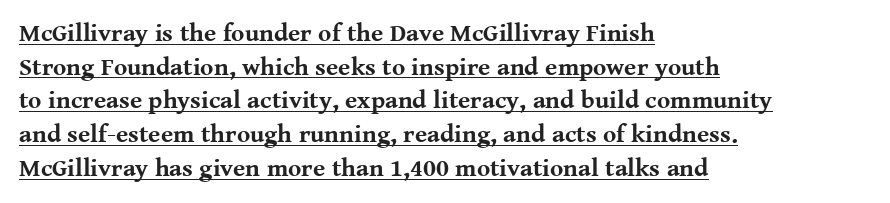
{"italic": "no", "bold": "yes", "underline": "yes", "align": "left", "line_spacing": "normal", "line_spacing_ratio": 1.35, "letter_spacing": "normal", "letter_spacing_em": 0.0, "glyph_px": 25}
